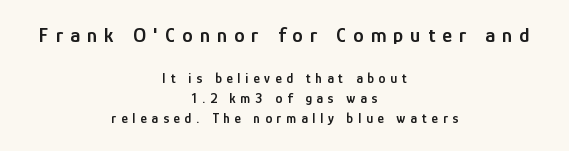
Glance below the letters and you will spot only blank space. The space between consecutive lines is moderate. These lines were composed using upright roman letters. Horizontal alignment here is central, giving a formal, balanced look. What weight is shown? A semibold, between regular and bold.
